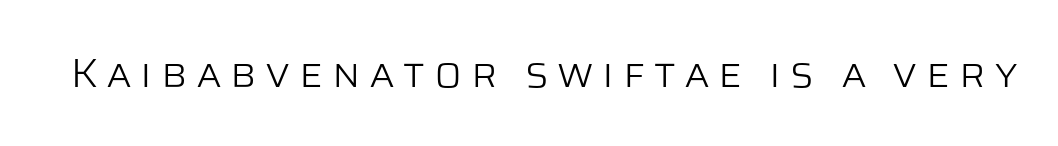
How are the letters spaced? Widely, with obvious added tracking. This is sans-serif lettering, the kind often seen on screens and signage. In terms of posture, this sample is upright. No extra ink here — the face is not bold. Descenders hang freely into open space. Spacing verdict: proportional, widths tailored to each character.
